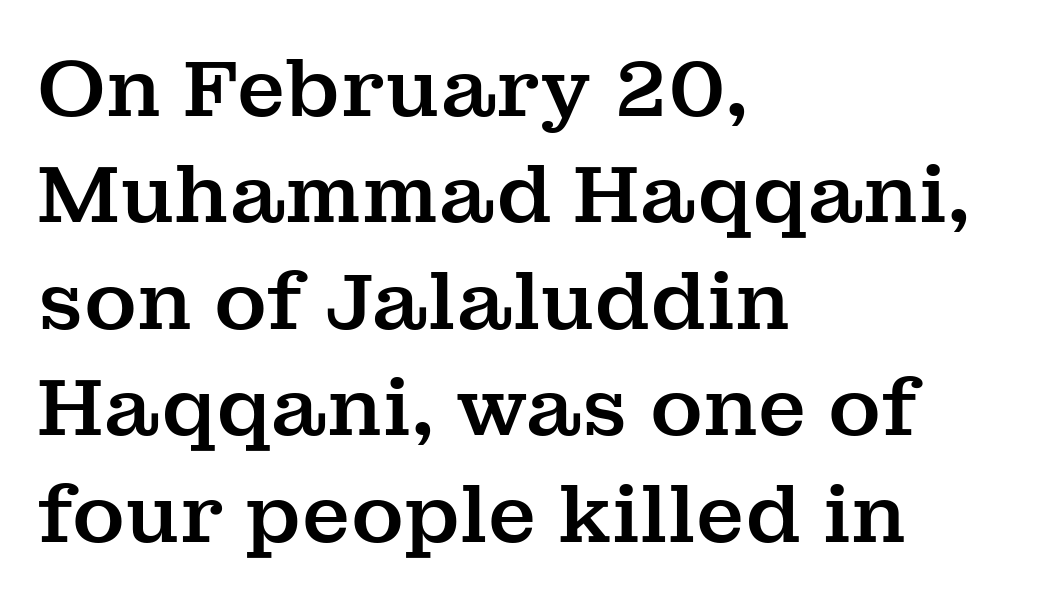
{"serif": "yes", "italic": "no", "width": "normal", "stroke_contrast": "medium", "x_height": "medium", "monospaced": "no", "underline": "no", "align": "left", "line_spacing": "normal", "line_spacing_ratio": 1.33, "letter_spacing": "normal", "letter_spacing_em": 0.0, "glyph_px": 80}
